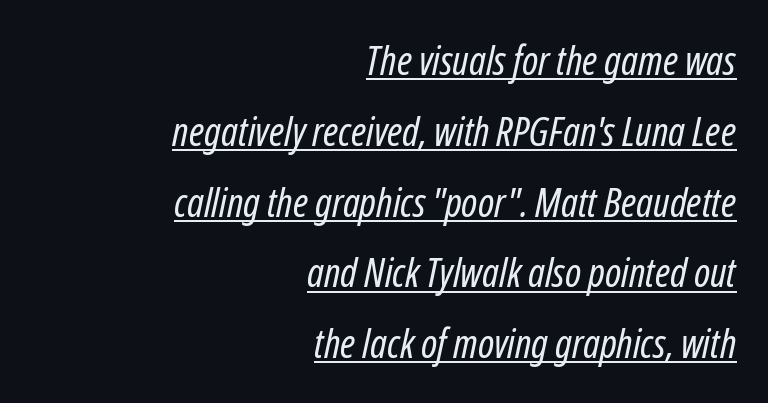
{"italic": "yes", "lean": "right", "slant_degrees": 12, "bold": "no", "weight": "regular", "width": "condensed", "stroke_contrast": "low", "x_height": "medium", "monospaced": "no", "underline": "yes", "align": "right", "line_spacing_ratio": 1.77, "letter_spacing": "normal", "letter_spacing_em": 0.0, "glyph_px": 40}
